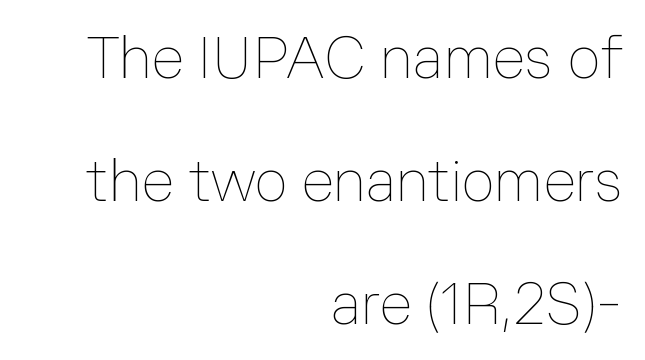
The space between consecutive lines is lavish. The face looks like a standard text weight, possibly lighter. No word sits above an underline. Reading down the block, your eye finds every line finishing at a fixed right position.
